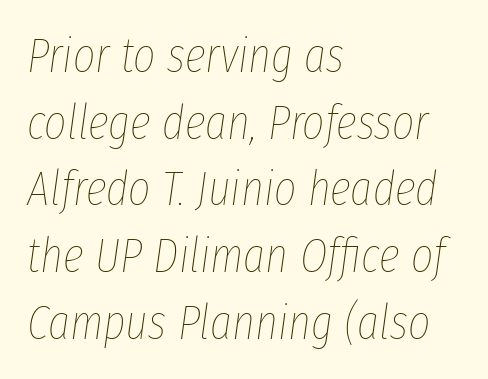
{"italic": "yes", "lean": "right", "slant_degrees": 8, "bold": "no", "weight": "thin", "width": "condensed", "stroke_contrast": "low", "x_height": "medium", "monospaced": "no", "underline": "no", "align": "left", "line_spacing": "normal", "line_spacing_ratio": 1.39, "letter_spacing": "normal", "letter_spacing_em": 0.0, "glyph_px": 48}
